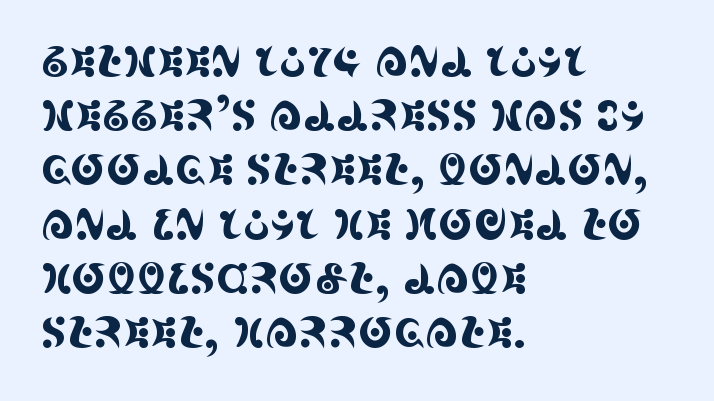
Q: Is the text italic (slanted)? A: No, it is upright.
Q: Is the typeface a serif or a sans-serif typeface? A: Serif.
Q: Is the text underlined? A: No.
Q: How is the paragraph aligned? A: Left-aligned.
Q: Is the spacing between letters normal or unusually wide? A: Normal.
Q: Is the spacing between lines tight, normal or loose? A: Normal.
Q: Width (condensed, normal, or wide)? A: Condensed.
Q: x-height? A: Large.
Q: Monospaced? A: No.
